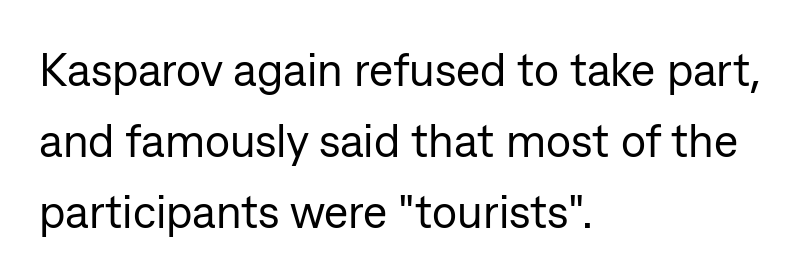
The image shows 46 px regular-weight sans-serif type, upright; set left-aligned, normal line spacing (1.54x), normal letter spacing, not underlined; low stroke contrast and a medium x-height.
